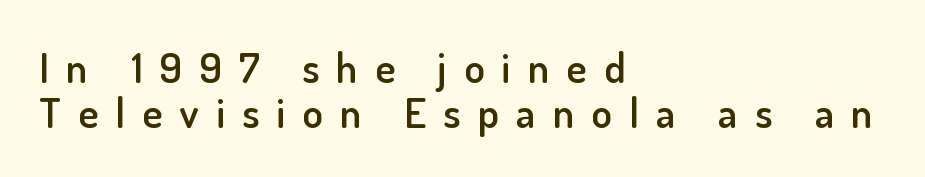
{"serif": "no", "italic": "no", "bold": "semi", "weight": "semibold", "width": "normal", "stroke_contrast": "low", "x_height": "small", "monospaced": "no", "underline": "no", "align": "left", "line_spacing": "tight", "line_spacing_ratio": 1.06, "letter_spacing": "wide", "letter_spacing_em": 0.41, "glyph_px": 42}
